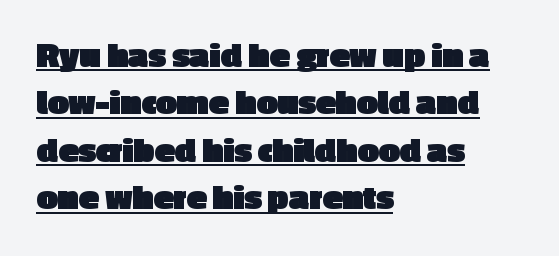
{"serif": "no", "italic": "no", "bold": "yes", "weight": "heavy", "width": "normal", "x_height": "medium", "monospaced": "no", "underline": "yes", "align": "left", "line_spacing": "normal", "line_spacing_ratio": 1.28, "letter_spacing": "normal", "letter_spacing_em": 0.0, "glyph_px": 37}
